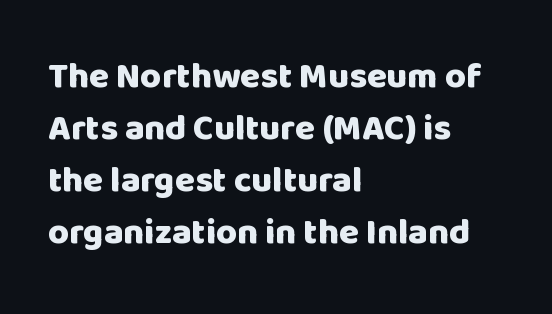
The image shows 36 px heavy sans-serif type, upright; set left-aligned, normal line spacing (1.44x), normal letter spacing, not underlined; low stroke contrast and a large x-height.
